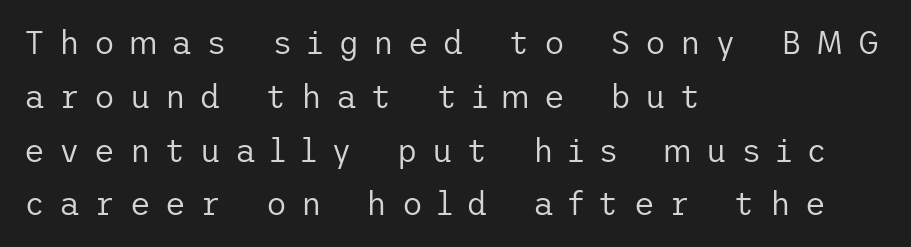
{"serif": "no", "italic": "no", "bold": "no", "weight": "regular", "width": "normal", "stroke_contrast": "low", "x_height": "medium", "underline": "no", "align": "left", "line_spacing": "normal", "line_spacing_ratio": 1.68, "letter_spacing": "wide", "letter_spacing_em": 0.45, "glyph_px": 32}
